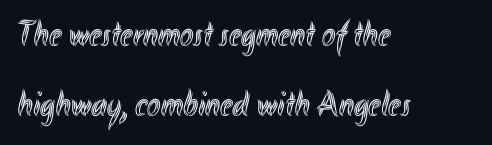
This block would shrink considerably if given ordinary leading; it's expanded now. The line texture is even and compact thanks to regular tracking. The compositor pushed each line to the left boundary. Character widths vary here, with narrow letters taking less room than wide ones.
